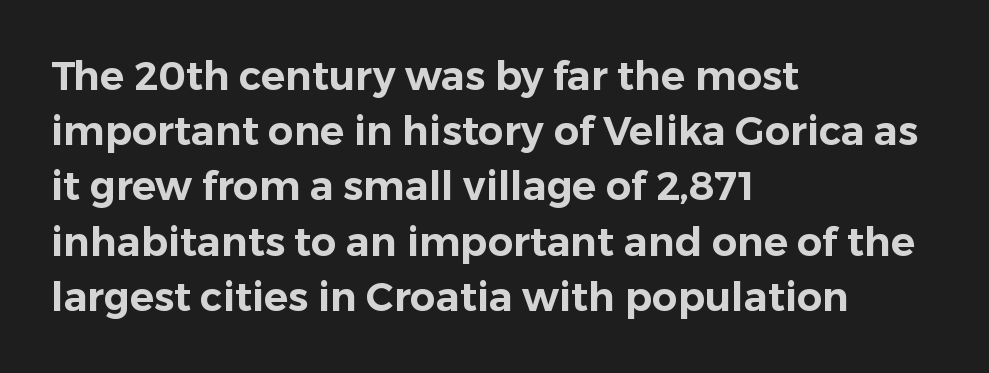
The line-height multiplier appears to be the usual default. Think of a printed novel: that variable character pitch is what you see here. The glyphs are unaccompanied by any horizontal stroke below them. Stroke terminals: plain, sans-serif.
